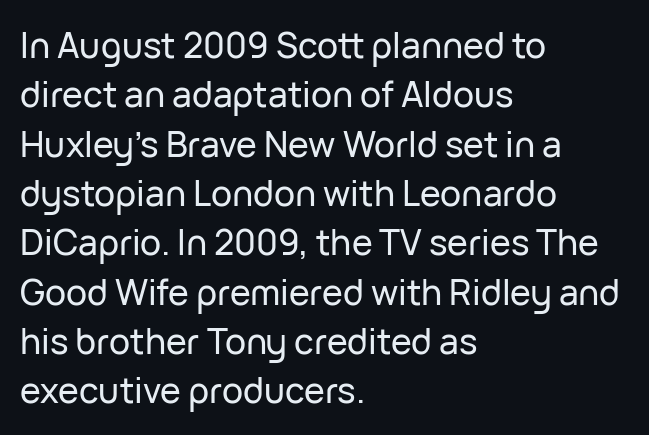
Q: Is the text italic (slanted)? A: No, it is upright.
Q: Is the typeface a serif or a sans-serif typeface? A: Sans-serif.
Q: Is the text underlined? A: No.
Q: How is the paragraph aligned? A: Left-aligned.
Q: Is the spacing between letters normal or unusually wide? A: Normal.
Q: Is the spacing between lines tight, normal or loose? A: Normal.
Q: Width (condensed, normal, or wide)? A: Normal.
Q: Stroke contrast? A: Low.
Q: x-height? A: Medium.
Q: Monospaced? A: No.
